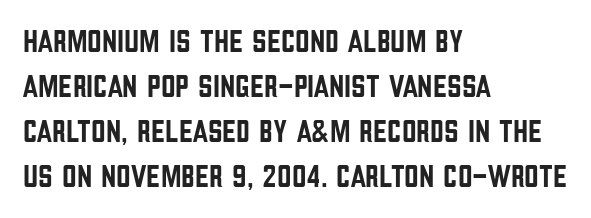
The leading is moderate, giving the passage an even texture. The font family rendered here belongs to the sans-serif group. All the whitespace from short lines collects on the right. Honestly, the letter spacing is just normal — you wouldn't notice it. Looks like regular typesetting: each glyph gets only the width it needs. Descender tails drop into unmarked territory.
